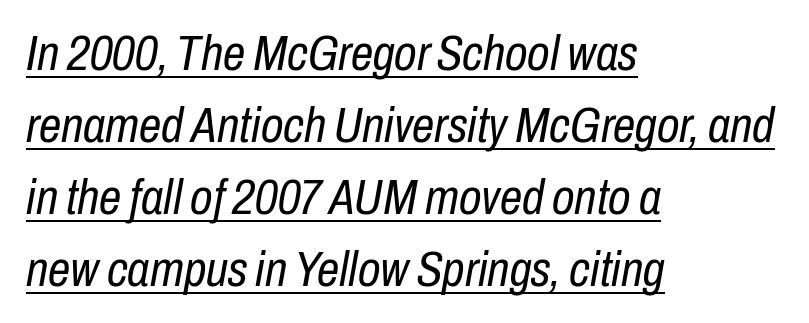
Q: Is the text bold? A: No.
Q: Is the text italic (slanted)? A: Yes, it leans right by about 10 degrees.
Q: Is the text underlined? A: Yes.
Q: How is the paragraph aligned? A: Left-aligned.
Q: Is the spacing between letters normal or unusually wide? A: Normal.
Q: Is the spacing between lines tight, normal or loose? A: Normal.
Q: Width (condensed, normal, or wide)? A: Condensed.
Q: Stroke contrast? A: Low.
Q: x-height? A: Medium.
Q: Monospaced? A: No.
